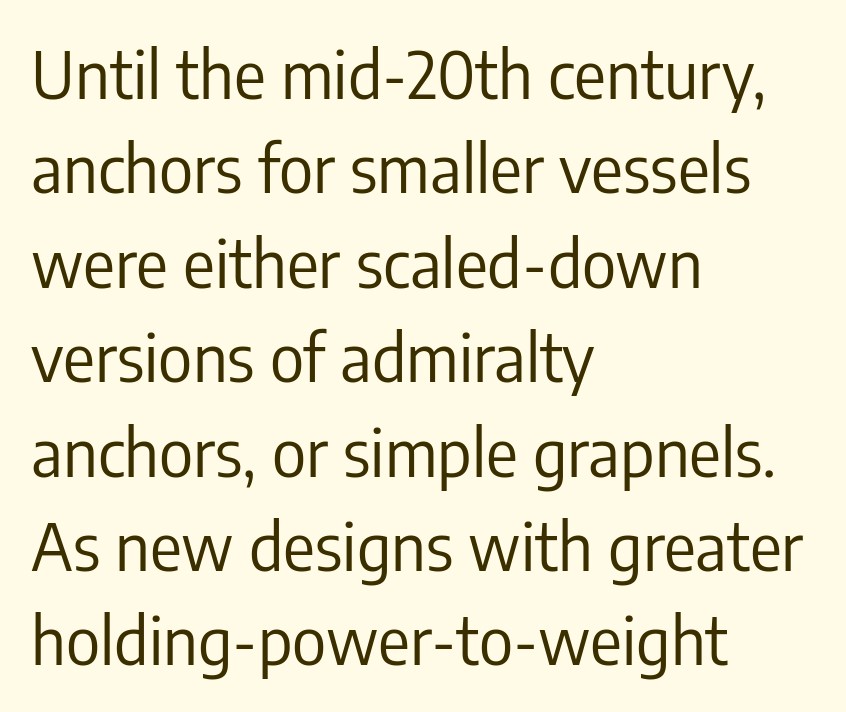
{"serif": "no", "italic": "no", "bold": "no", "weight": "regular", "width": "condensed", "stroke_contrast": "low", "x_height": "medium", "monospaced": "no", "underline": "no", "align": "left", "line_spacing": "normal", "line_spacing_ratio": 1.43, "letter_spacing": "normal", "letter_spacing_em": 0.0, "glyph_px": 66}
